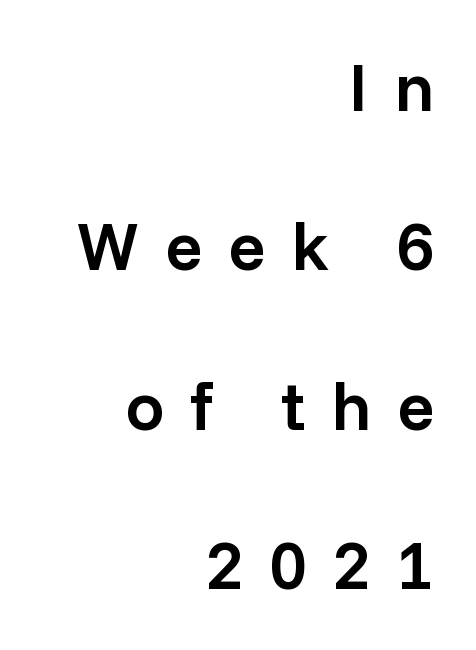
The image shows 69 px semibold sans-serif type, upright; set right-aligned, loose line spacing (2.31x), unusually wide letter spacing (+0.37 em), not underlined; low stroke contrast and a medium x-height.
